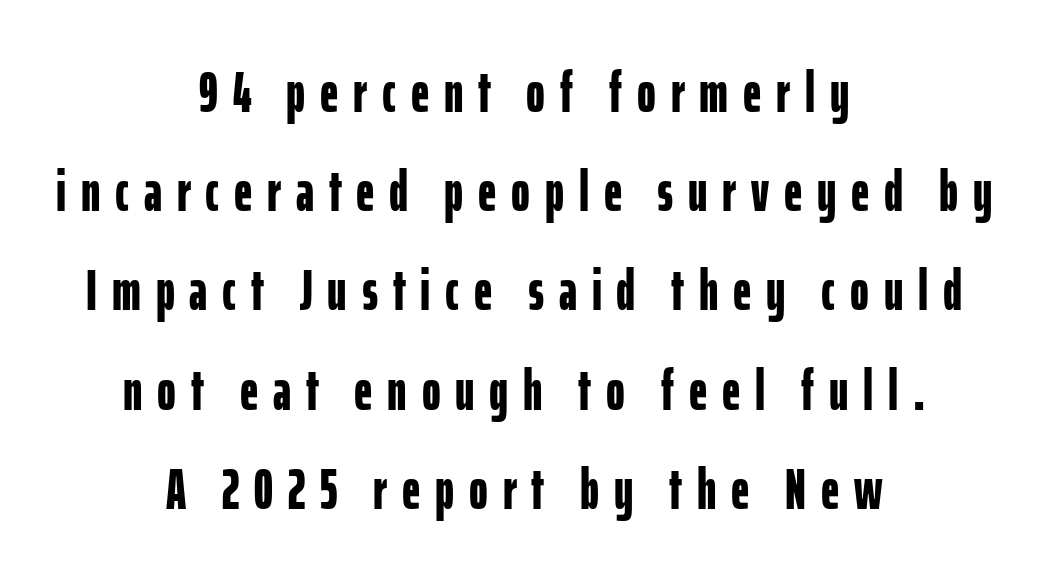
Q: Is the text bold? A: Yes.
Q: Is the text italic (slanted)? A: No, it is upright.
Q: Is the typeface a serif or a sans-serif typeface? A: Sans-serif.
Q: Is the text underlined? A: No.
Q: How is the paragraph aligned? A: Centered.
Q: Is the spacing between letters normal or unusually wide? A: Unusually wide.
Q: Width (condensed, normal, or wide)? A: Condensed.
Q: Stroke contrast? A: Low.
Q: x-height? A: Medium.
Q: Monospaced? A: No.
